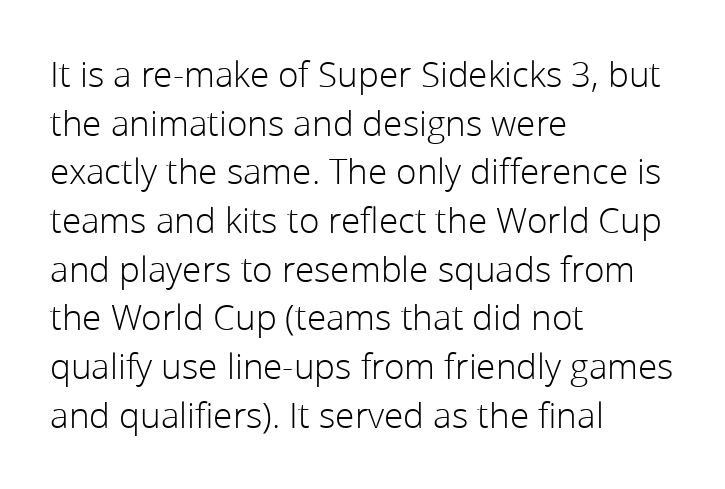
Underlining? Definitely not there. Does the type have serifs? No, each stem ends abruptly. The letters stand upright; this is a roman face. The letters advance in unequal steps, a hallmark of proportional type. The line texture is even and compact thanks to regular tracking. Is the stroke heavy? The answer is a plain regular-or-lighter.
